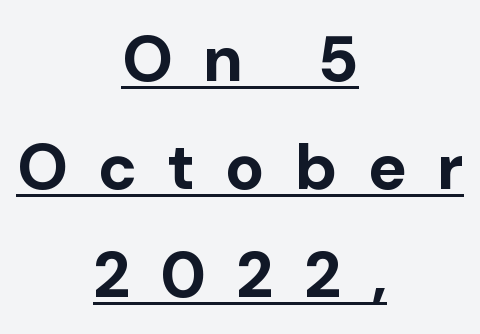
The image shows 65 px bold sans-serif type, upright; set centered, normal line spacing (1.66x), unusually wide letter spacing (+0.46 em), underlined; low stroke contrast and a medium x-height.
